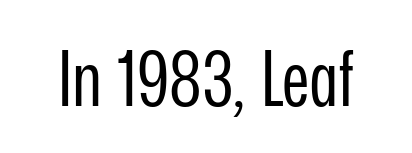
Q: Is the text bold? A: No.
Q: Is the text italic (slanted)? A: No, it is upright.
Q: Is the typeface a serif or a sans-serif typeface? A: Sans-serif.
Q: Is the text underlined? A: No.
Q: Is the spacing between letters normal or unusually wide? A: Normal.
Q: Width (condensed, normal, or wide)? A: Condensed.
Q: Stroke contrast? A: Low.
Q: x-height? A: Medium.
Q: Monospaced? A: No.
